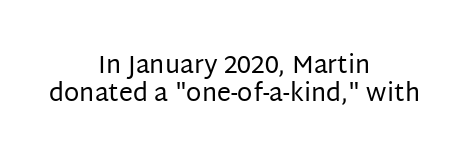
Q: Is the text bold? A: No.
Q: Is the text italic (slanted)? A: No, it is upright.
Q: Is the text underlined? A: No.
Q: How is the paragraph aligned? A: Centered.
Q: Is the spacing between letters normal or unusually wide? A: Normal.
Q: Is the spacing between lines tight, normal or loose? A: Tight.
